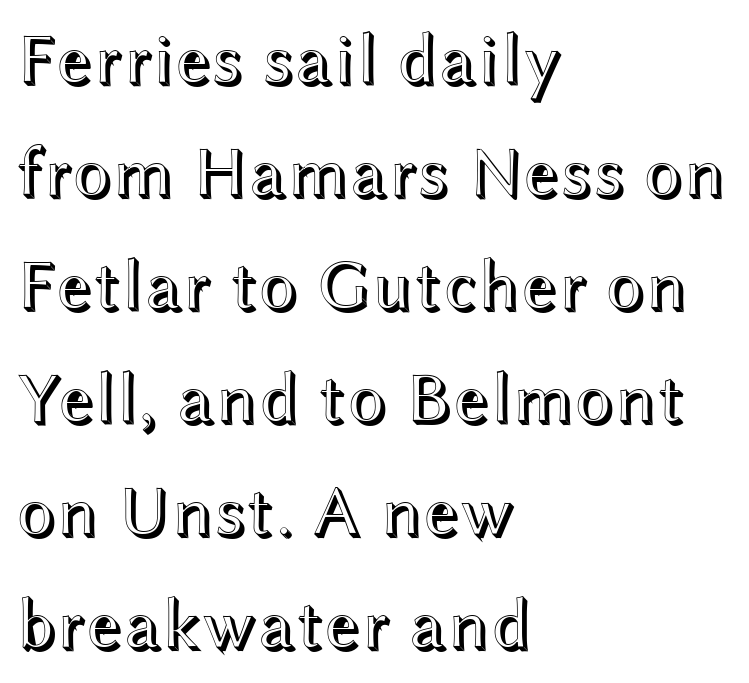
The image shows 72 px wide type, upright; set left-aligned, normal line spacing (1.57x), normal letter spacing, not underlined; a medium x-height.
